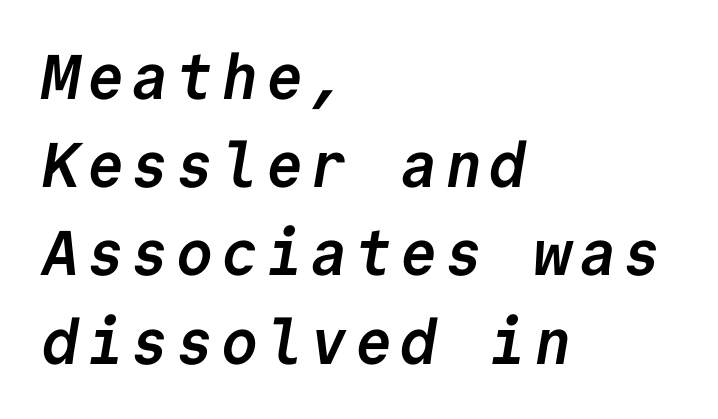
Q: Is the text bold? A: Yes.
Q: Is the typeface a serif or a sans-serif typeface? A: Sans-serif.
Q: Is the text underlined? A: No.
Q: How is the paragraph aligned? A: Left-aligned.
Q: Is the spacing between lines tight, normal or loose? A: Normal.
Q: Width (condensed, normal, or wide)? A: Normal.
Q: Stroke contrast? A: Low.
Q: x-height? A: Medium.
Q: Monospaced? A: Yes.
